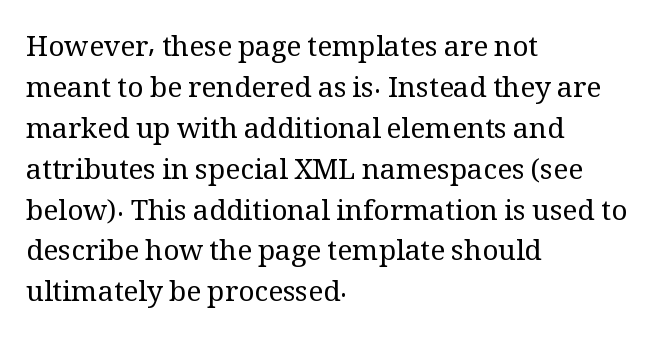
{"serif": "yes", "italic": "no", "bold": "no", "weight": "regular", "width": "normal", "stroke_contrast": "medium", "x_height": "medium", "monospaced": "no", "underline": "no", "align": "left", "line_spacing": "normal", "line_spacing_ratio": 1.46, "letter_spacing": "normal", "letter_spacing_em": 0.0, "glyph_px": 28}
